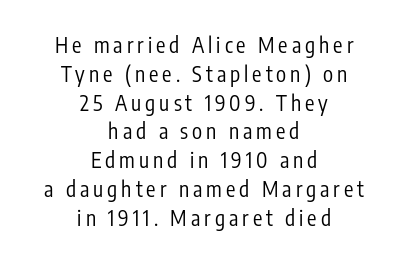
Q: Is the text bold? A: No.
Q: Is the text italic (slanted)? A: No, it is upright.
Q: Is the text underlined? A: No.
Q: How is the paragraph aligned? A: Centered.
Q: Is the spacing between lines tight, normal or loose? A: Normal.
